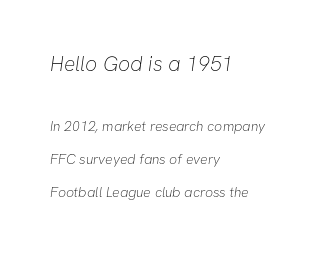
Nothing unusual about the tracking: characters are spaced as the font intends. Bigger letters appear in the top chunk; the bottom chunk is reduced. The strip under each line holds only bare page. The weight would be labelled regular, book, light, or lighter still. Successive baselines arrive slowly, with a big drop between each. Does the copy run flush right? No — it runs flush left.
